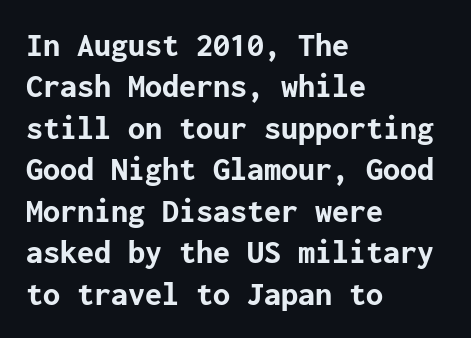
The image shows 34 px bold sans-serif type, upright; set left-aligned, line spacing 1.22x, normal letter spacing, not underlined; low stroke contrast and a medium x-height.
